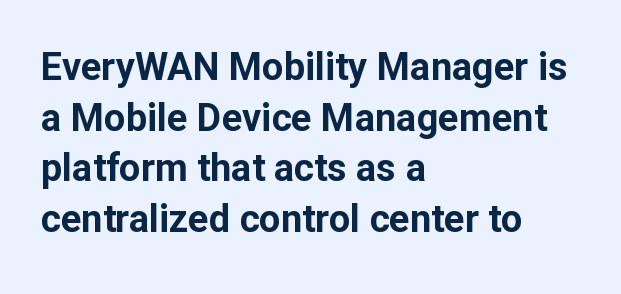
A bare baseline throughout the passage. Weight: bold. In CSS terms this would be text-align: left. The letters carry no serifs — their stems end cleanly without finishing strokes. Honestly, the letter spacing is just normal — you wouldn't notice it. The rendering uses natural spacing where letterforms have individual widths.
